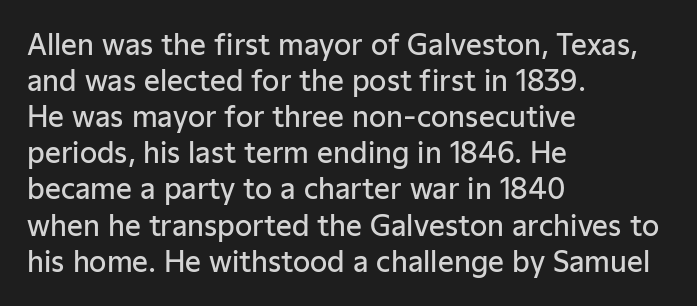
The image shows 28 px semibold sans-serif type, upright; set left-aligned, normal line spacing (1.29x), normal letter spacing, not underlined; low stroke contrast and a medium x-height.
